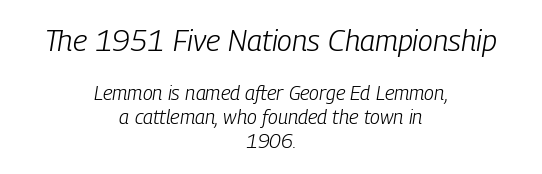
The image shows 30 px light, condensed type, italic (leaning right); set centered, line spacing 1.18x, normal letter spacing, not underlined; the first (top) block is 1.5x larger; low stroke contrast and a medium x-height.
